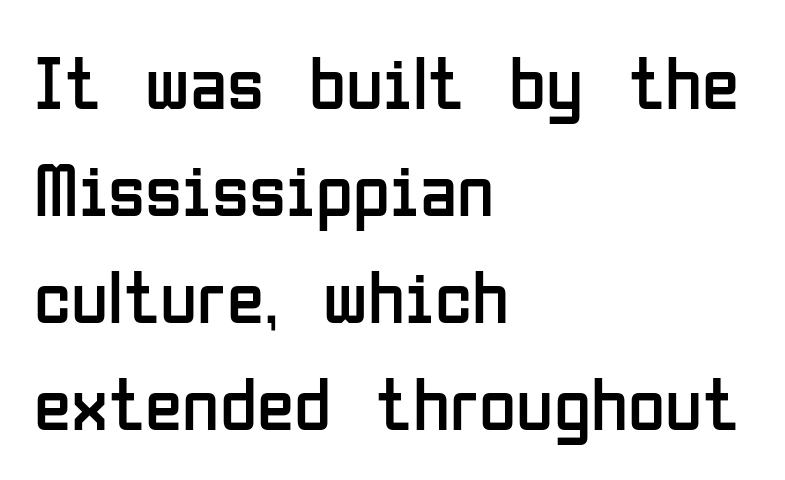
{"serif": "no", "italic": "no", "bold": "no", "weight": "regular", "width": "condensed", "stroke_contrast": "low", "x_height": "medium", "monospaced": "no", "underline": "no", "align": "left", "line_spacing": "normal", "line_spacing_ratio": 1.41, "letter_spacing": "normal", "letter_spacing_em": 0.0, "glyph_px": 76}
